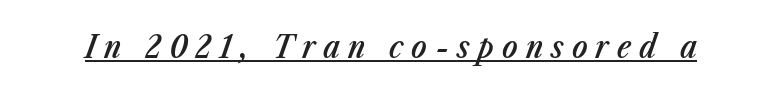
The image shows 32 px semibold, condensed type, italic (leaning right); set unusually wide letter spacing (+0.25 em), underlined; low stroke contrast and a medium x-height.
